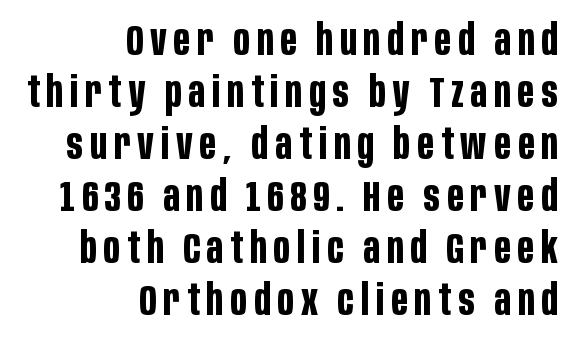
{"serif": "no", "italic": "no", "bold": "yes", "weight": "bold", "width": "condensed", "stroke_contrast": "low", "x_height": "large", "monospaced": "no", "underline": "no", "align": "right", "line_spacing_ratio": 1.21, "glyph_px": 43}
